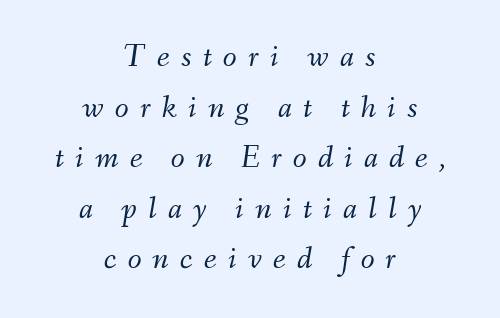
{"italic": "yes", "lean": "right", "slant_degrees": 9, "bold": "no", "weight": "light", "width": "normal", "stroke_contrast": "medium", "x_height": "small", "monospaced": "no", "underline": "no", "align": "center", "line_spacing": "normal", "line_spacing_ratio": 1.58, "letter_spacing": "wide", "letter_spacing_em": 0.35, "glyph_px": 32}
